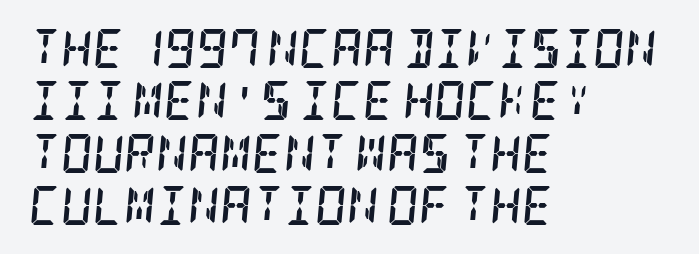
Q: Is the text bold? A: Yes.
Q: Is the text italic (slanted)? A: Yes, it leans right by about 5 degrees.
Q: Is the typeface a serif or a sans-serif typeface? A: Serif.
Q: Is the text underlined? A: No.
Q: How is the paragraph aligned? A: Left-aligned.
Q: Is the spacing between letters normal or unusually wide? A: Normal.
Q: Is the spacing between lines tight, normal or loose? A: Normal.
Q: Width (condensed, normal, or wide)? A: Condensed.
Q: Stroke contrast? A: Low.
Q: x-height? A: Large.
